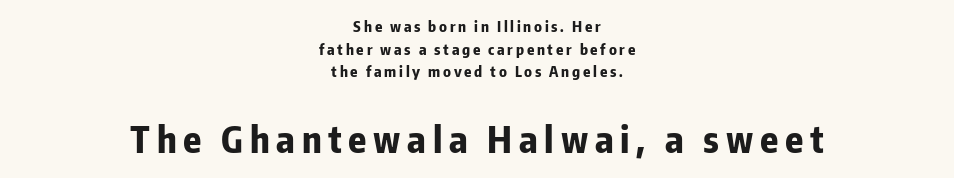
{"serif": "no", "italic": "no", "bold": "yes", "weight": "bold", "width": "condensed", "stroke_contrast": "low", "x_height": "medium", "monospaced": "no", "underline": "no", "align": "center", "line_spacing": "normal", "line_spacing_ratio": 1.51, "larger_block": "second", "size_ratio": 2.47, "glyph_px": 37}
